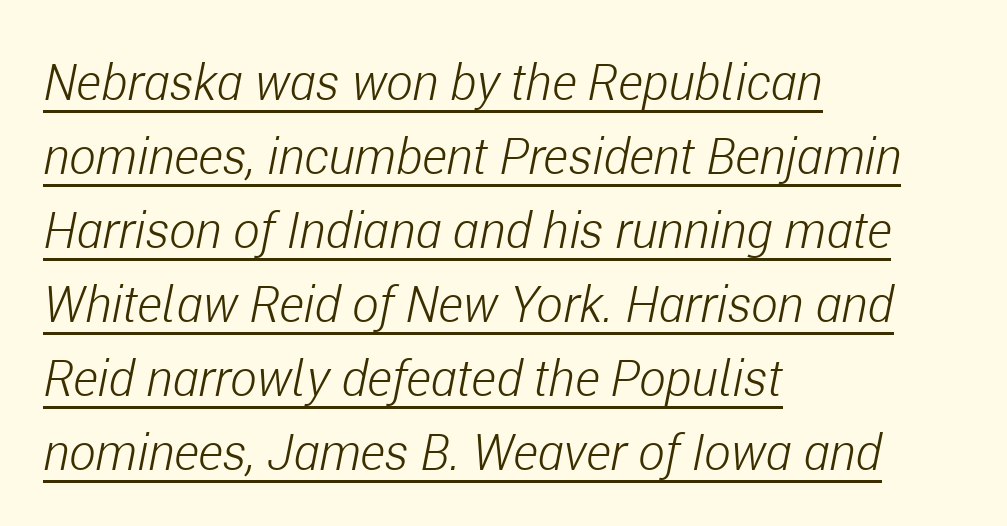
Q: Is the text bold? A: No.
Q: Is the text italic (slanted)? A: Yes, it leans right by about 11 degrees.
Q: Is the text underlined? A: Yes.
Q: How is the paragraph aligned? A: Left-aligned.
Q: Is the spacing between letters normal or unusually wide? A: Normal.
Q: Is the spacing between lines tight, normal or loose? A: Normal.
Q: Width (condensed, normal, or wide)? A: Condensed.
Q: Stroke contrast? A: Low.
Q: x-height? A: Medium.
Q: Monospaced? A: No.
